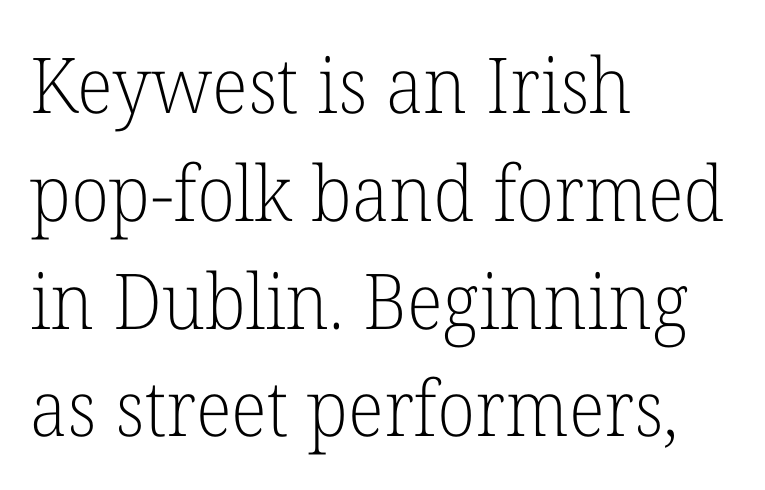
{"serif": "yes", "italic": "no", "bold": "no", "weight": "light", "width": "normal", "stroke_contrast": "low", "x_height": "medium", "monospaced": "no", "underline": "no", "align": "left", "line_spacing": "normal", "line_spacing_ratio": 1.4, "letter_spacing": "normal", "letter_spacing_em": 0.0, "glyph_px": 77}
